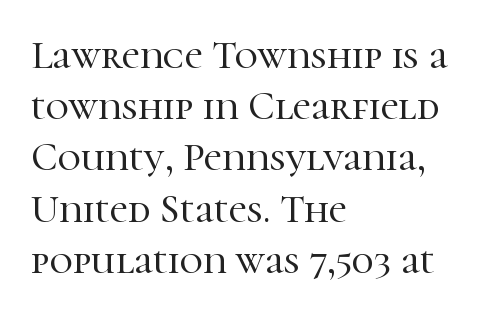
Just letters on the line, the space beneath them empty. Think of a printed novel: that variable character pitch is what you see here. In terms of letterform style, serifs are clearly present. Typeset ragged right — the left edge is the straight one. The line texture is even and compact thanks to regular tracking. Ordinary non-slanted type is in use.
